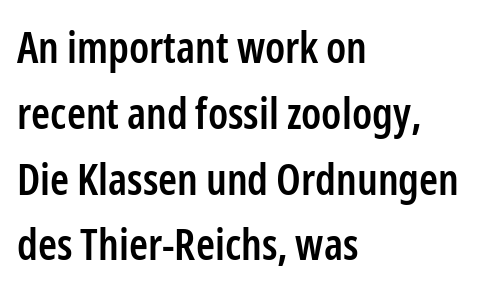
Horizontal alignment here is leftward, the default for most running prose. The rows are spaced the way most documents space them. Every stem runs plumb, perpendicular to the baseline. The passage shown is typeset with a sans-serif family.
